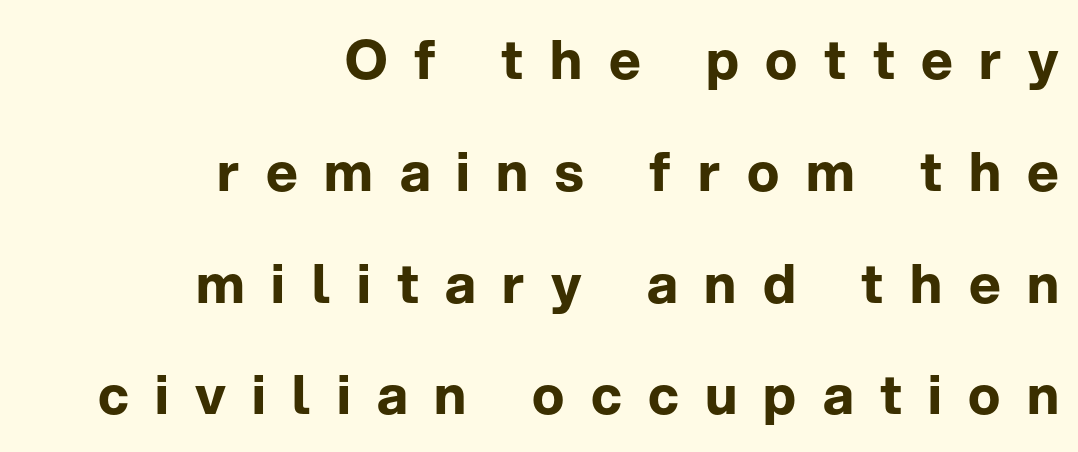
Q: Is the text bold? A: Yes.
Q: Is the text italic (slanted)? A: No, it is upright.
Q: Is the typeface a serif or a sans-serif typeface? A: Sans-serif.
Q: Is the text underlined? A: No.
Q: How is the paragraph aligned? A: Right-aligned.
Q: Is the spacing between letters normal or unusually wide? A: Unusually wide.
Q: Is the spacing between lines tight, normal or loose? A: Loose.
Q: Width (condensed, normal, or wide)? A: Normal.
Q: Stroke contrast? A: Low.
Q: x-height? A: Medium.
Q: Monospaced? A: No.
